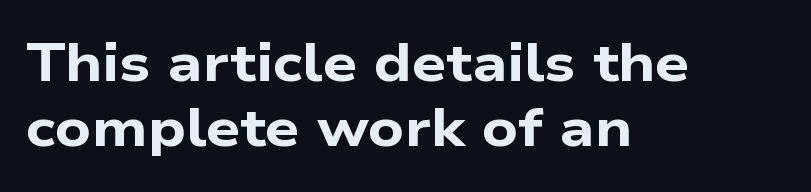
{"serif": "no", "bold": "yes", "weight": "bold", "width": "wide", "stroke_contrast": "low", "x_height": "medium", "monospaced": "no", "underline": "no", "align": "left", "line_spacing_ratio": 1.2, "letter_spacing": "normal", "letter_spacing_em": 0.0, "glyph_px": 54}
